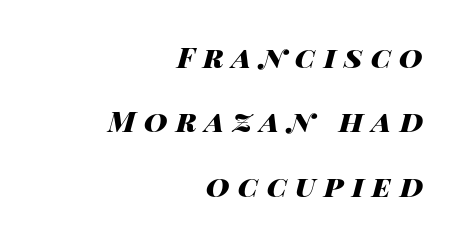
Q: Is the text bold? A: Yes.
Q: Is the text italic (slanted)? A: Yes, it leans right by about 14 degrees.
Q: Is the text underlined? A: No.
Q: How is the paragraph aligned? A: Right-aligned.
Q: Is the spacing between letters normal or unusually wide? A: Unusually wide.
Q: Is the spacing between lines tight, normal or loose? A: Loose.
Q: Width (condensed, normal, or wide)? A: Wide.
Q: Stroke contrast? A: High.
Q: x-height? A: Large.
Q: Monospaced? A: No.
